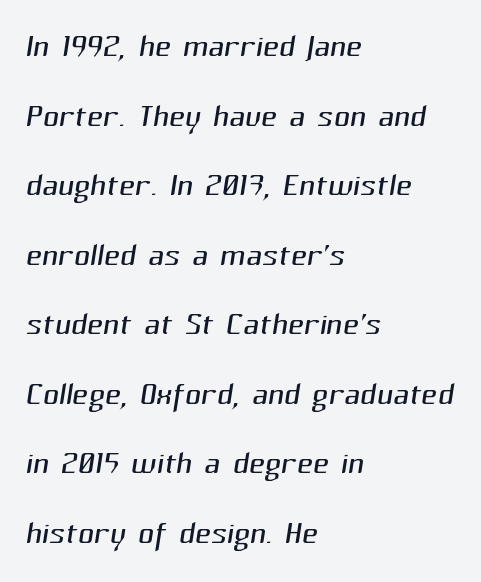
{"serif": "no", "bold": "no", "weight": "light", "width": "normal", "stroke_contrast": "medium", "x_height": "medium", "monospaced": "no", "underline": "no", "align": "left", "line_spacing": "normal", "line_spacing_ratio": 1.58, "letter_spacing": "normal", "letter_spacing_em": 0.0, "glyph_px": 44}
